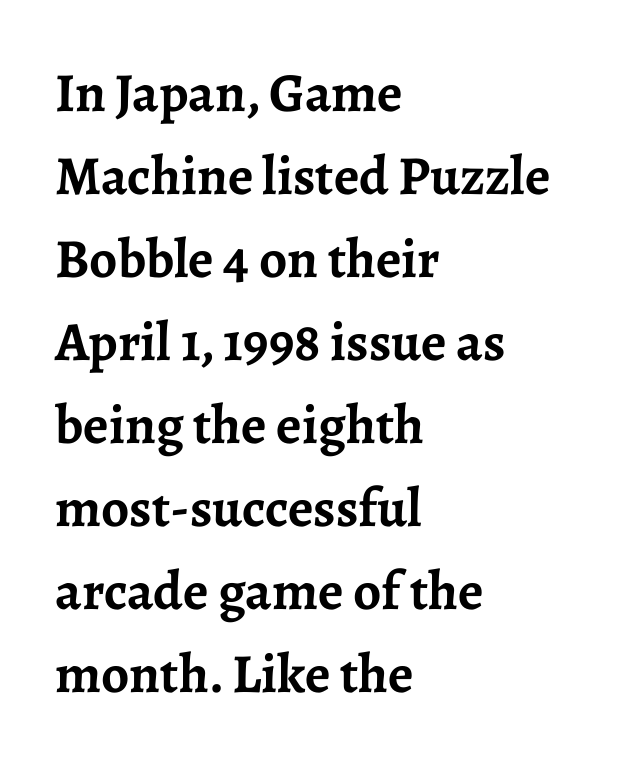
{"serif": "yes", "italic": "no", "bold": "yes", "weight": "semibold", "width": "normal", "stroke_contrast": "low", "x_height": "medium", "monospaced": "no", "underline": "no", "align": "left", "line_spacing": "normal", "line_spacing_ratio": 1.51, "letter_spacing": "normal", "letter_spacing_em": 0.0, "glyph_px": 55}
